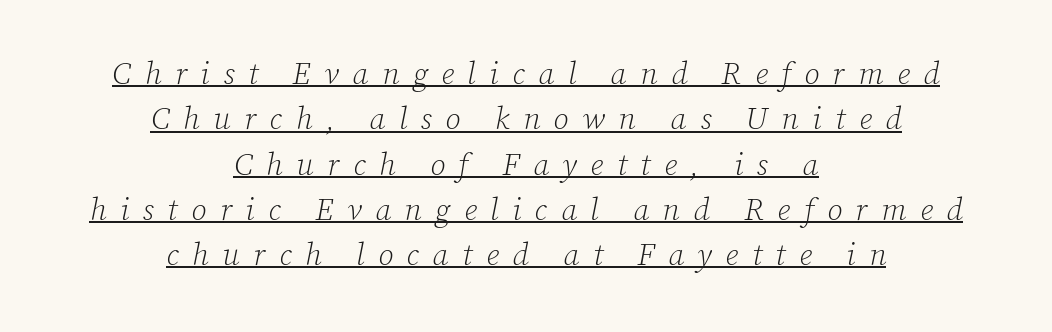
{"serif": "yes", "italic": "yes", "lean": "right", "slant_degrees": 12, "bold": "no", "weight": "light", "width": "normal", "stroke_contrast": "low", "x_height": "medium", "monospaced": "no", "underline": "yes", "align": "center", "line_spacing": "normal", "line_spacing_ratio": 1.46, "letter_spacing": "wide", "letter_spacing_em": 0.44, "glyph_px": 31}
